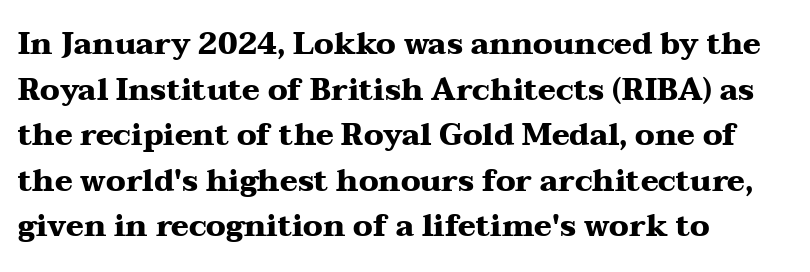
{"serif": "yes", "italic": "no", "bold": "yes", "weight": "heavy", "width": "wide", "stroke_contrast": "medium", "x_height": "medium", "monospaced": "no", "underline": "no", "align": "left", "line_spacing": "normal", "line_spacing_ratio": 1.52, "letter_spacing": "normal", "letter_spacing_em": 0.0, "glyph_px": 30}
